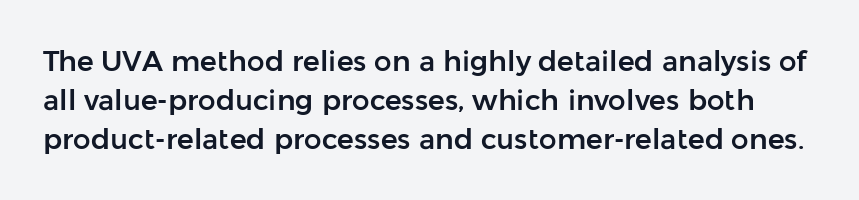
{"serif": "no", "italic": "no", "width": "normal", "stroke_contrast": "low", "x_height": "medium", "monospaced": "no", "underline": "no", "line_spacing": "normal", "line_spacing_ratio": 1.39, "letter_spacing": "normal", "letter_spacing_em": 0.0, "glyph_px": 28}
